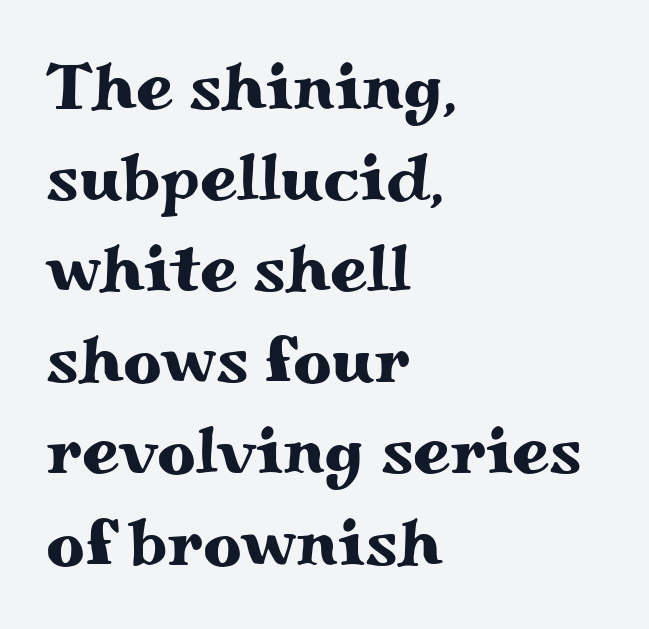
The image shows 67 px wide serif type, upright; set left-aligned, normal line spacing (1.36x), normal letter spacing, not underlined; medium stroke contrast and a small x-height.
